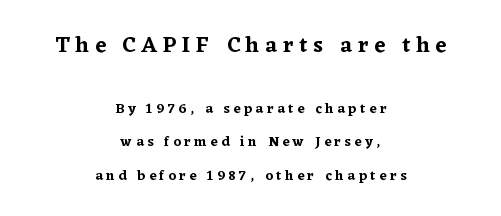
{"italic": "no", "underline": "no", "align": "center", "line_spacing": "loose", "line_spacing_ratio": 2.41, "letter_spacing": "wide", "letter_spacing_em": 0.26, "larger_block": "first", "size_ratio": 1.57, "glyph_px": 22}
